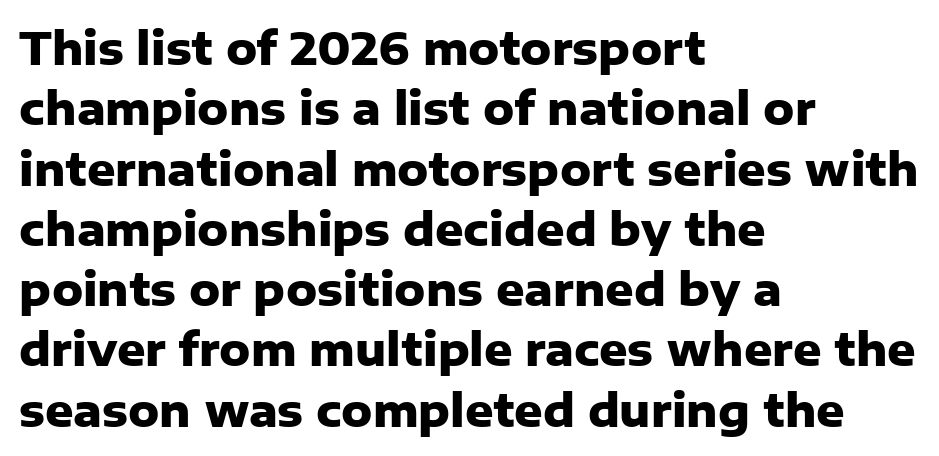
The image shows 44 px heavy sans-serif type, upright; set left-aligned, normal line spacing (1.37x), normal letter spacing, not underlined; low stroke contrast and a medium x-height.
